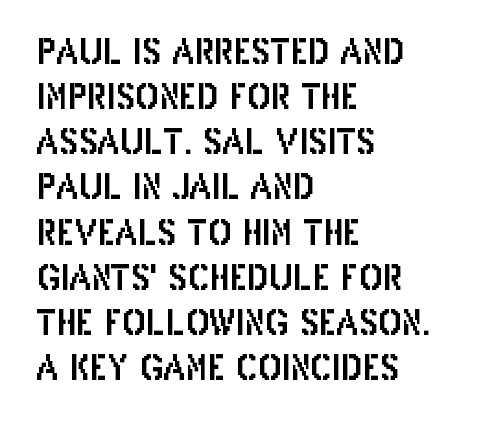
Q: Is the text italic (slanted)? A: No, it is upright.
Q: Is the typeface a serif or a sans-serif typeface? A: Sans-serif.
Q: Is the text underlined? A: No.
Q: How is the paragraph aligned? A: Left-aligned.
Q: Is the spacing between letters normal or unusually wide? A: Normal.
Q: Is the spacing between lines tight, normal or loose? A: Normal.
Q: Width (condensed, normal, or wide)? A: Condensed.
Q: Stroke contrast? A: Low.
Q: x-height? A: Large.
Q: Monospaced? A: No.
